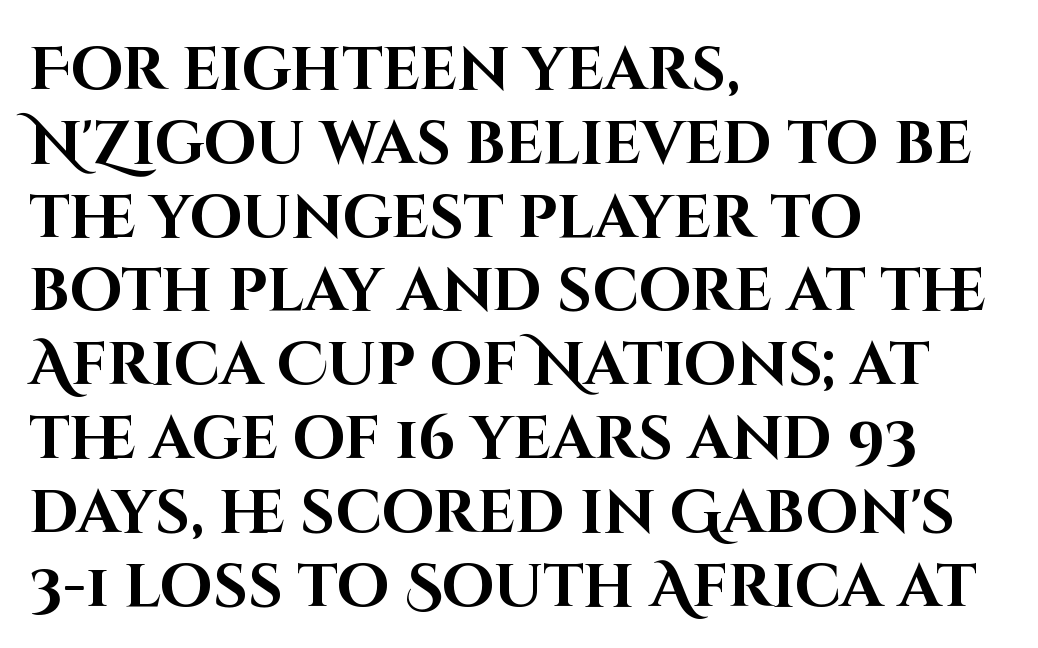
Q: Is the text bold? A: Yes.
Q: Is the text italic (slanted)? A: No, it is upright.
Q: Is the typeface a serif or a sans-serif typeface? A: Sans-serif.
Q: Is the text underlined? A: No.
Q: How is the paragraph aligned? A: Left-aligned.
Q: Is the spacing between letters normal or unusually wide? A: Normal.
Q: Width (condensed, normal, or wide)? A: Normal.
Q: Stroke contrast? A: High.
Q: x-height? A: Large.
Q: Monospaced? A: No.
